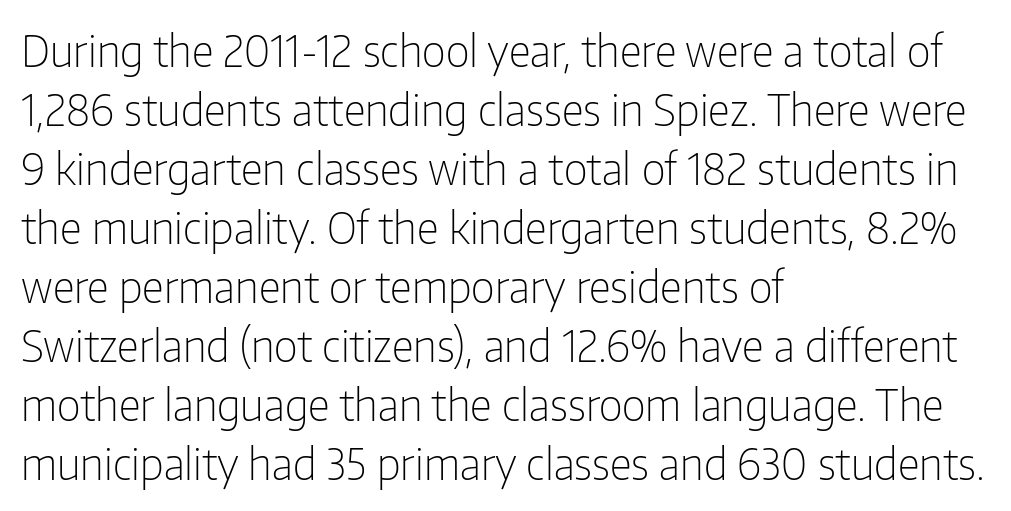
The image shows 44 px light, condensed sans-serif type, upright; set left-aligned, normal line spacing (1.34x), normal letter spacing, not underlined; low stroke contrast and a medium x-height.
